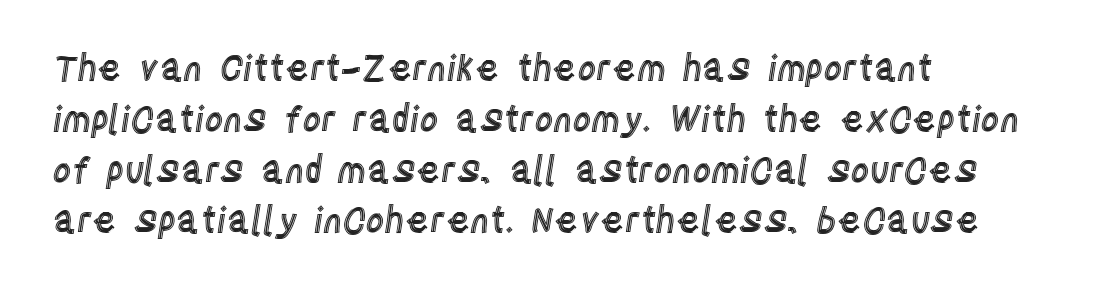
{"width": "condensed", "x_height": "large", "monospaced": "no", "underline": "no", "align": "left", "line_spacing": "normal", "line_spacing_ratio": 1.41, "letter_spacing": "normal", "letter_spacing_em": 0.0, "glyph_px": 36}
